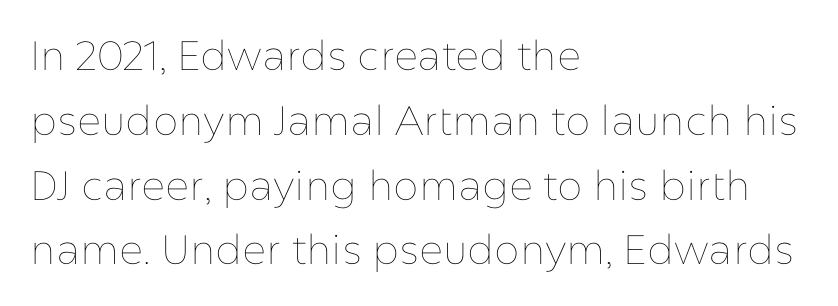
No word sits above an underline. The passage shown has conventional tracking throughout. The block of text has a typical density, with ordinary space between rows. The compositor pushed each line to the left boundary. The letters stand upright; this is a roman face.
